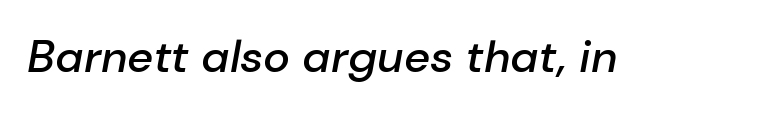
The image shows 45 px semibold type, italic (leaning right); set normal letter spacing, not underlined; low stroke contrast and a medium x-height.
